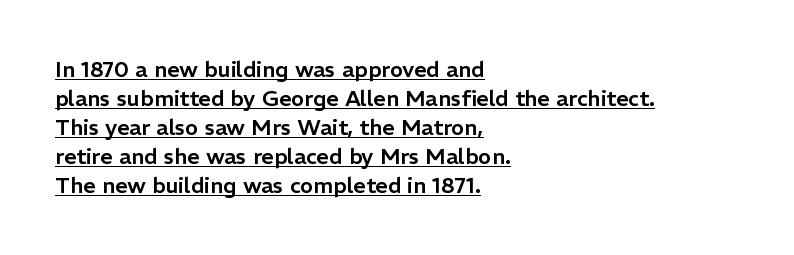
{"italic": "no", "underline": "yes", "align": "left", "line_spacing": "normal", "line_spacing_ratio": 1.32, "letter_spacing": "normal", "letter_spacing_em": 0.0, "glyph_px": 22}
